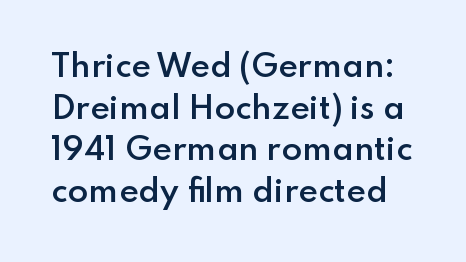
In terms of posture, this sample is upright. Letterform terminals end flat and unadorned throughout the passage. Think of a printed novel: that variable character pitch is what you see here. No word sits above an underline. Evenly set lines give the paragraph a standard silhouette. A typesetter would call this zero additional tracking.
